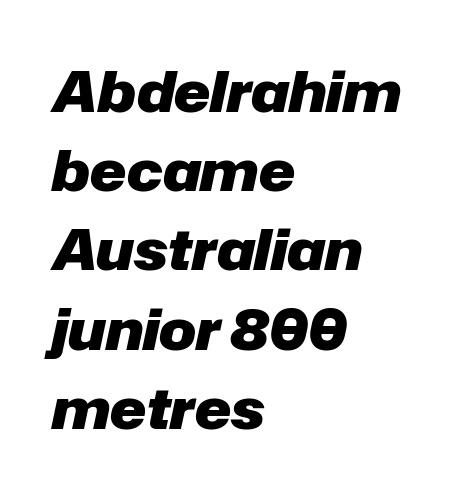
The image shows 55 px heavy type, italic (leaning right); set left-aligned, normal line spacing (1.44x), normal letter spacing, not underlined; low stroke contrast and a medium x-height.
